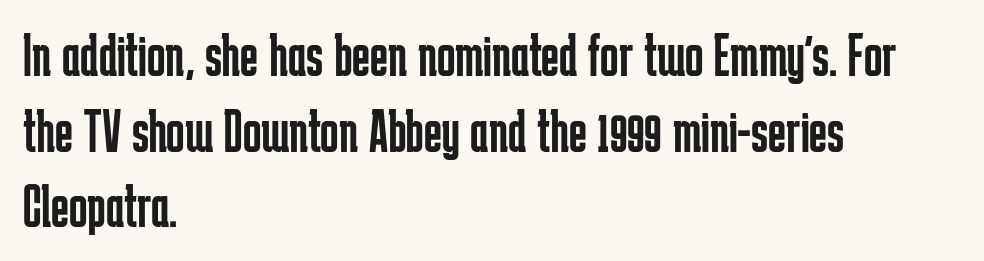
Q: Is the text bold? A: No.
Q: Is the text italic (slanted)? A: No, it is upright.
Q: Is the typeface a serif or a sans-serif typeface? A: Sans-serif.
Q: Is the text underlined? A: No.
Q: How is the paragraph aligned? A: Left-aligned.
Q: Is the spacing between letters normal or unusually wide? A: Normal.
Q: Width (condensed, normal, or wide)? A: Condensed.
Q: Stroke contrast? A: Low.
Q: x-height? A: Medium.
Q: Monospaced? A: No.
